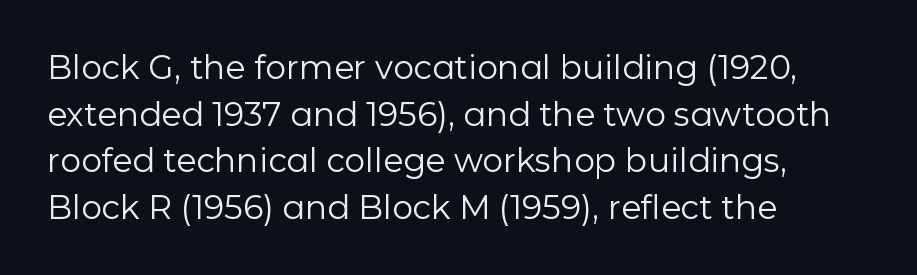
{"serif": "no", "italic": "no", "bold": "no", "weight": "regular", "width": "normal", "stroke_contrast": "low", "x_height": "medium", "monospaced": "no", "underline": "no", "align": "left", "line_spacing": "normal", "line_spacing_ratio": 1.41, "letter_spacing": "normal", "letter_spacing_em": 0.0, "glyph_px": 33}
